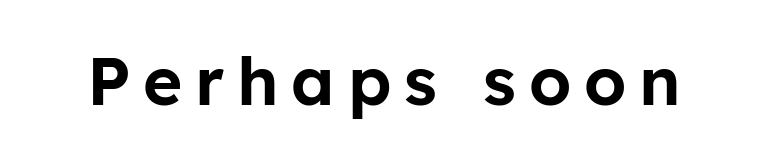
The image shows 67 px sans-serif type, upright; set not underlined; low stroke contrast and a medium x-height.
